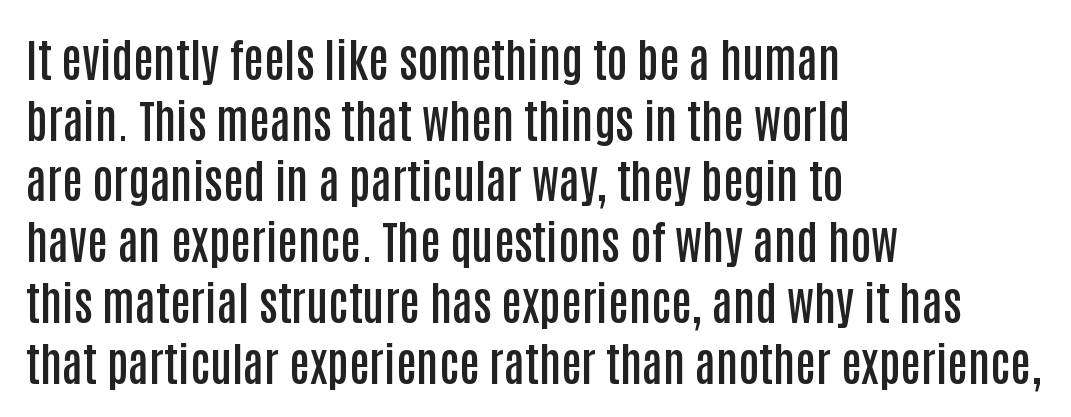
{"serif": "no", "italic": "no", "bold": "semi", "weight": "semibold", "width": "condensed", "stroke_contrast": "low", "x_height": "large", "monospaced": "no", "underline": "no", "align": "left", "line_spacing": "normal", "line_spacing_ratio": 1.32, "letter_spacing": "normal", "letter_spacing_em": 0.0, "glyph_px": 46}
